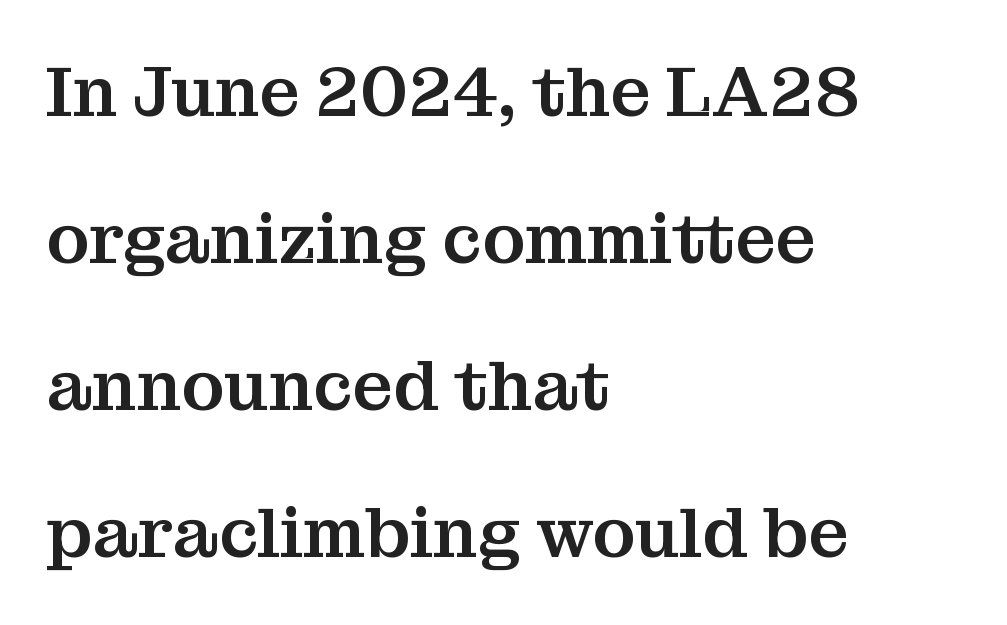
Quick note: interline space is abundant. Each word holds together tightly as a unit, with standard inter-letter gaps. Upright lettering throughout. The letters carry serifs — small finishing strokes at the ends of their stems. Looks like regular typesetting: each glyph gets only the width it needs.
